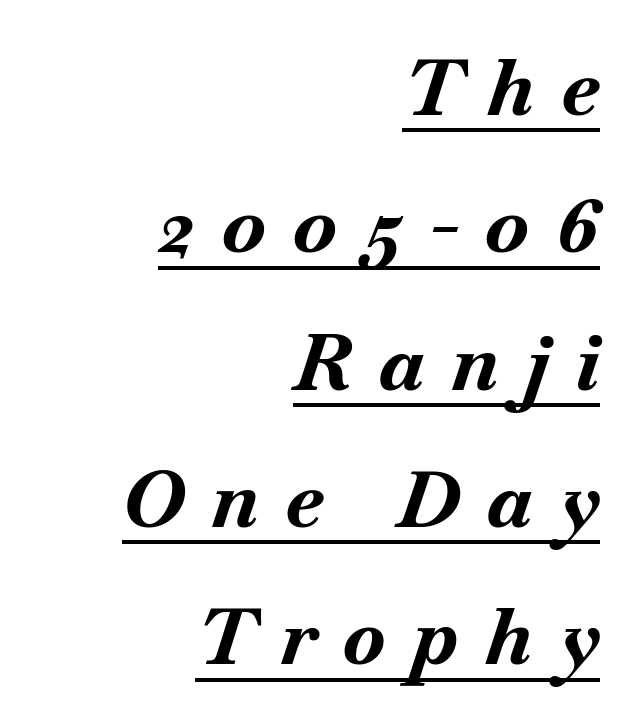
{"italic": "yes", "lean": "right", "slant_degrees": 18, "bold": "yes", "weight": "bold", "width": "normal", "stroke_contrast": "medium", "x_height": "small", "monospaced": "no", "underline": "yes", "align": "right", "line_spacing_ratio": 1.76, "letter_spacing": "wide", "letter_spacing_em": 0.35, "glyph_px": 78}
